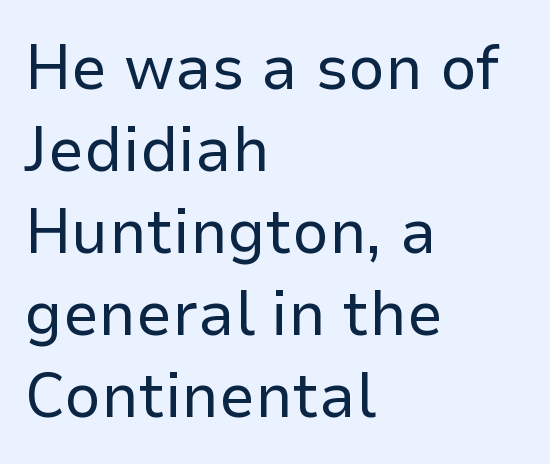
The image shows 64 px regular-weight sans-serif type, upright; set left-aligned, normal line spacing (1.28x), normal letter spacing, not underlined; low stroke contrast and a medium x-height.
